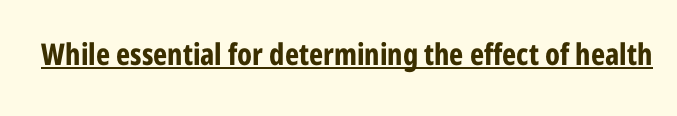
The image shows 30 px bold, condensed sans-serif type, upright; set normal letter spacing, underlined; low stroke contrast and a medium x-height.
